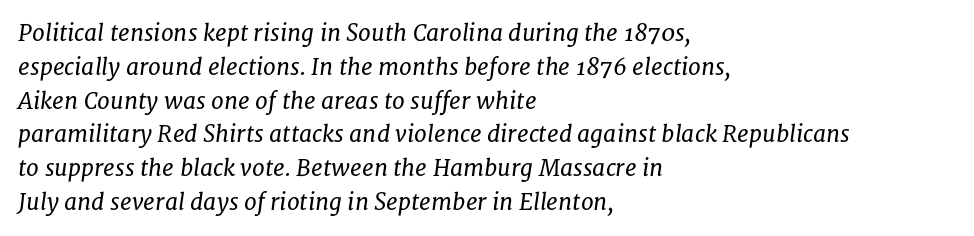
{"italic": "yes", "lean": "right", "slant_degrees": 8, "bold": "no", "underline": "no", "align": "left", "line_spacing": "normal", "line_spacing_ratio": 1.47, "letter_spacing": "normal", "letter_spacing_em": 0.0, "glyph_px": 23}
